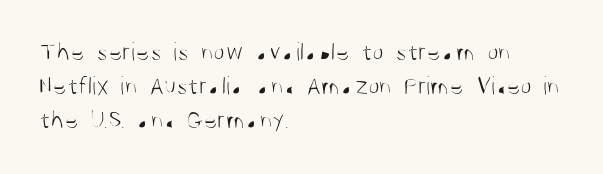
Q: Is the text bold? A: No.
Q: Is the text italic (slanted)? A: No, it is upright.
Q: Is the text underlined? A: No.
Q: How is the paragraph aligned? A: Left-aligned.
Q: Is the spacing between letters normal or unusually wide? A: Normal.
Q: Is the spacing between lines tight, normal or loose? A: Normal.
